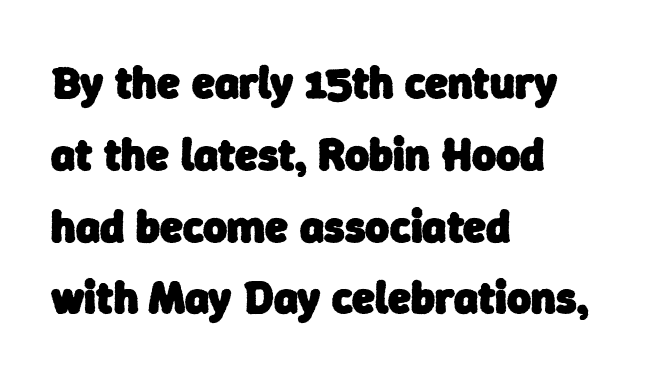
{"serif": "no", "bold": "yes", "weight": "heavy", "width": "normal", "stroke_contrast": "low", "x_height": "medium", "monospaced": "no", "underline": "no", "align": "left", "line_spacing": "normal", "line_spacing_ratio": 1.56, "letter_spacing": "normal", "letter_spacing_em": 0.0, "glyph_px": 46}
